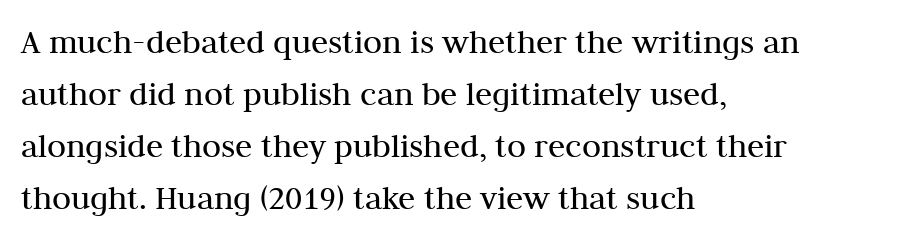
The image shows 35 px regular-weight serif type, upright; set left-aligned, normal line spacing (1.49x), normal letter spacing, not underlined; medium stroke contrast and a medium x-height.
